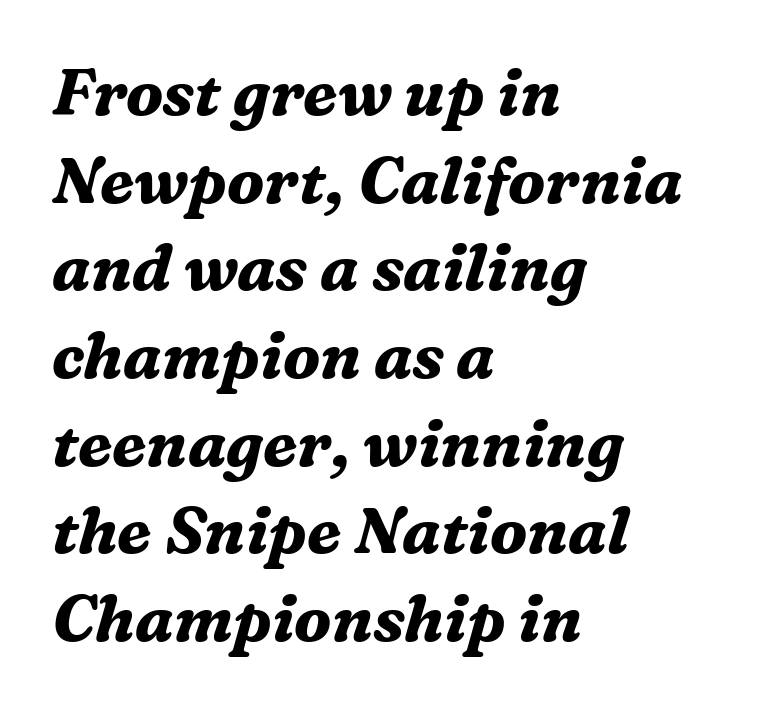
The image shows 64 px bold serif type, italic (leaning right); set left-aligned, normal line spacing (1.37x), normal letter spacing, not underlined; medium stroke contrast and a medium x-height.
